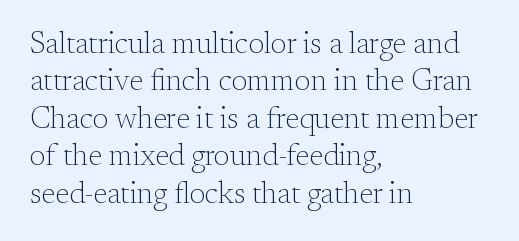
The image shows 30 px light serif type, upright; set left-aligned, normal line spacing (1.25x), normal letter spacing, not underlined; medium stroke contrast and a small x-height.
